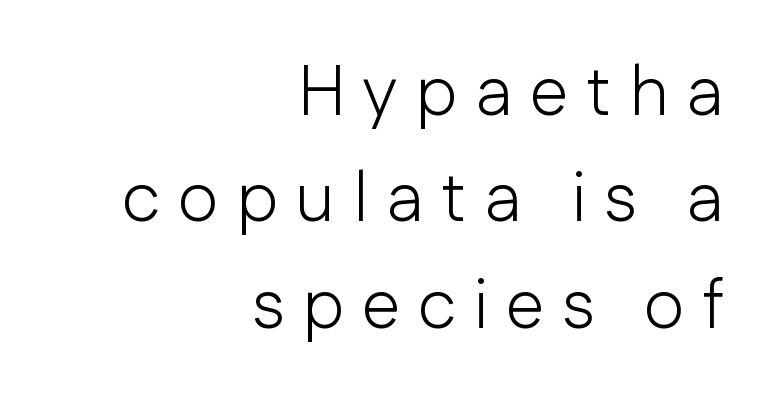
The image shows 70 px light sans-serif type, upright; set right-aligned, normal line spacing (1.52x), unusually wide letter spacing (+0.25 em), not underlined; low stroke contrast and a medium x-height.
